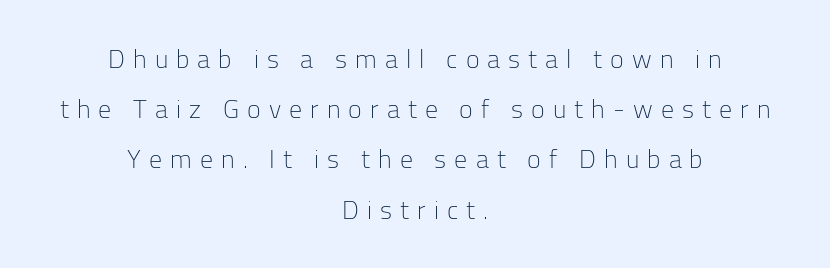
The image shows 26 px text type, upright; set centered, loose line spacing (1.93x), unusually wide letter spacing (+0.31 em), not underlined.
